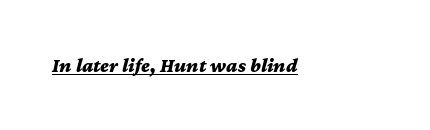
Emphasis is given by a line drawn under the lettering. The typography opts for an oblique posture over an upright one. Weight: bold. No extra tracking has been applied to these lines.
